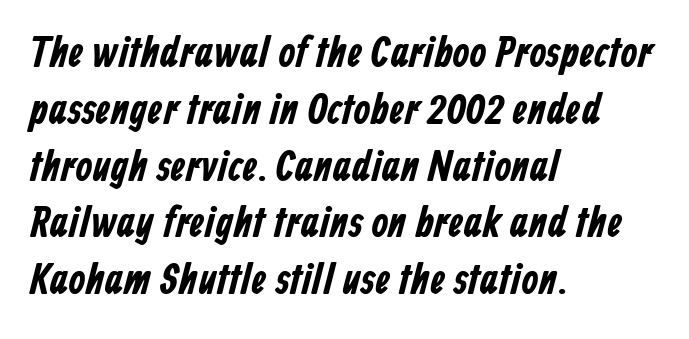
{"serif": "no", "width": "condensed", "stroke_contrast": "low", "x_height": "medium", "monospaced": "no", "underline": "no", "align": "left", "line_spacing": "normal", "line_spacing_ratio": 1.32, "letter_spacing": "normal", "letter_spacing_em": 0.0, "glyph_px": 43}
